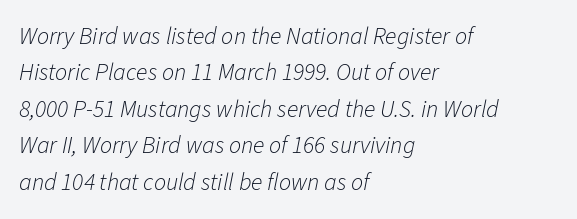
The rendering keeps characters at their native spacing. Quick note: underline off. This sample keeps an unexceptional amount of space between lines. You can tell it's italic because the verticals aren't actually vertical.
